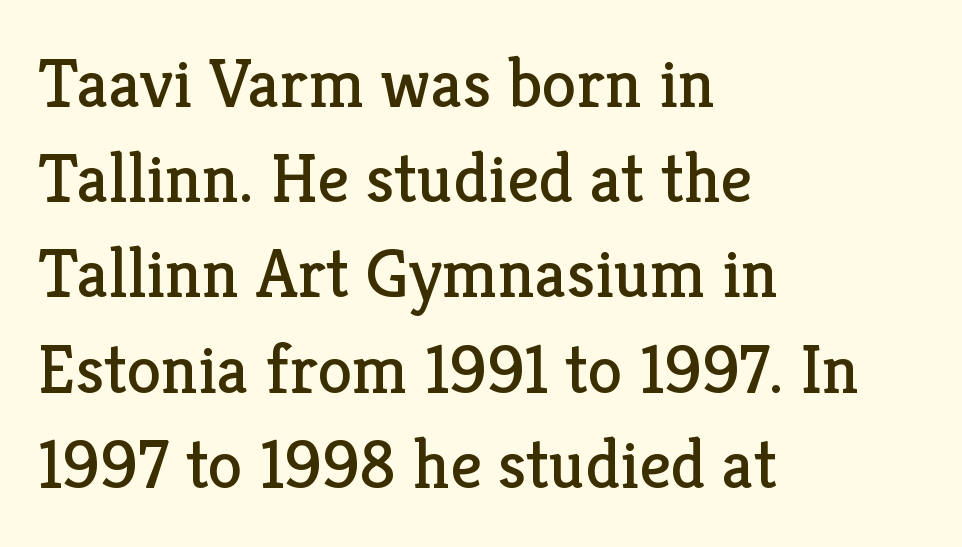
{"serif": "yes", "italic": "no", "bold": "no", "weight": "regular", "width": "normal", "stroke_contrast": "low", "x_height": "medium", "monospaced": "no", "underline": "no", "align": "left", "line_spacing": "normal", "line_spacing_ratio": 1.36, "letter_spacing": "normal", "letter_spacing_em": 0.0, "glyph_px": 70}
